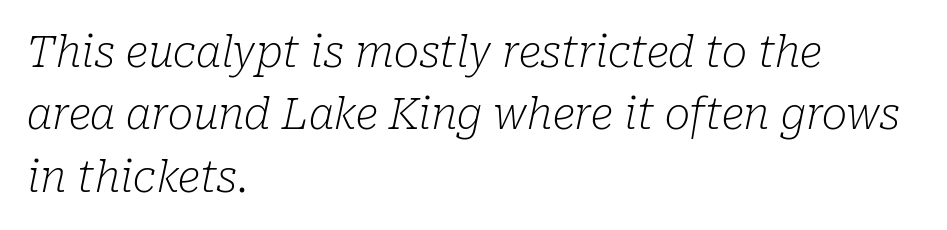
The image shows 43 px light serif type, italic (leaning right); set left-aligned, normal line spacing (1.45x), normal letter spacing, not underlined; low stroke contrast and a medium x-height.
